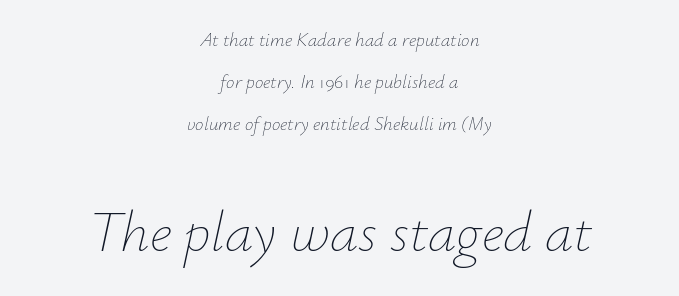
Q: Is the text bold? A: No.
Q: Is the text italic (slanted)? A: Yes, it leans right by about 12 degrees.
Q: Is the text underlined? A: No.
Q: How is the paragraph aligned? A: Centered.
Q: Is the spacing between letters normal or unusually wide? A: Normal.
Q: Is the spacing between lines tight, normal or loose? A: Loose.
Q: Which block of text is set in a larger size, the first (top) or the second (bottom)? A: The second (bottom) one.
Q: Width (condensed, normal, or wide)? A: Normal.
Q: Stroke contrast? A: Low.
Q: x-height? A: Small.
Q: Monospaced? A: No.
